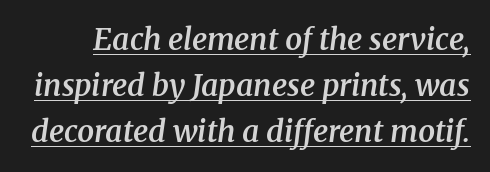
Q: Is the text bold? A: Semi-bold.
Q: Is the text italic (slanted)? A: Yes, it leans right by about 8 degrees.
Q: Is the typeface a serif or a sans-serif typeface? A: Serif.
Q: Is the text underlined? A: Yes.
Q: Is the spacing between letters normal or unusually wide? A: Normal.
Q: Is the spacing between lines tight, normal or loose? A: Normal.
Q: Width (condensed, normal, or wide)? A: Normal.
Q: Stroke contrast? A: Medium.
Q: x-height? A: Medium.
Q: Monospaced? A: No.
